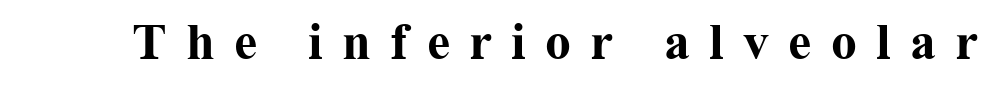
Q: Is the text bold? A: Yes.
Q: Is the text italic (slanted)? A: No, it is upright.
Q: Is the typeface a serif or a sans-serif typeface? A: Serif.
Q: Is the text underlined? A: No.
Q: Is the spacing between letters normal or unusually wide? A: Unusually wide.
Q: Width (condensed, normal, or wide)? A: Normal.
Q: Stroke contrast? A: Medium.
Q: x-height? A: Medium.
Q: Monospaced? A: No.
